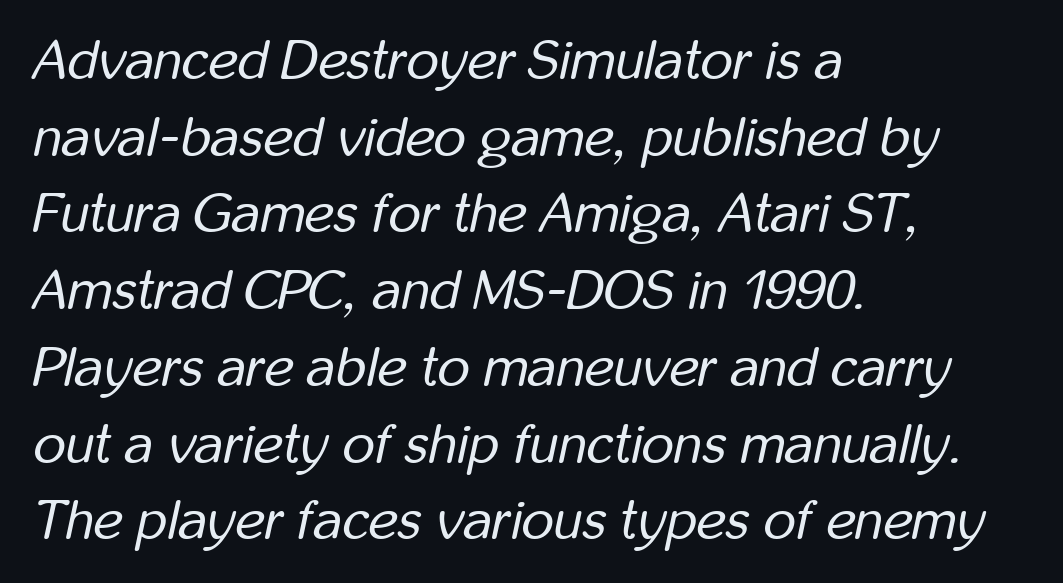
Q: Is the text bold? A: No.
Q: Is the text italic (slanted)? A: Yes, it leans right by about 12 degrees.
Q: Is the text underlined? A: No.
Q: How is the paragraph aligned? A: Left-aligned.
Q: Is the spacing between letters normal or unusually wide? A: Normal.
Q: Is the spacing between lines tight, normal or loose? A: Normal.
Q: Width (condensed, normal, or wide)? A: Condensed.
Q: Stroke contrast? A: Low.
Q: x-height? A: Medium.
Q: Monospaced? A: No.
